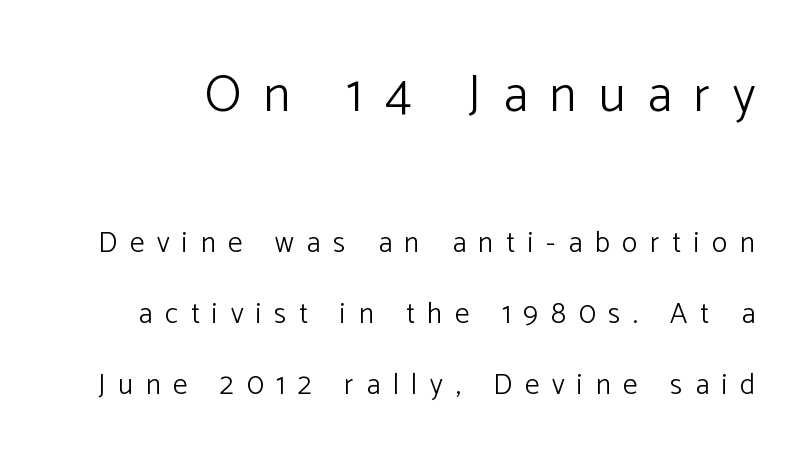
Notice how the stems are strictly vertical — no italics here. The baseline area is clear. Airy leading. The face looks like a standard text weight, possibly lighter. Substantial extra tracking has been applied to these lines.
